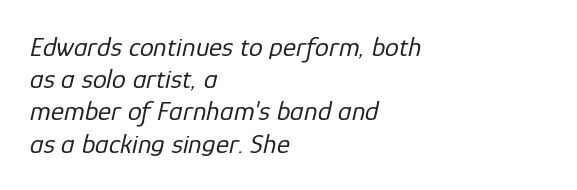
Q: Is the text bold? A: No.
Q: Is the text italic (slanted)? A: Yes, it leans right by about 12 degrees.
Q: Is the text underlined? A: No.
Q: How is the paragraph aligned? A: Left-aligned.
Q: Is the spacing between letters normal or unusually wide? A: Normal.
Q: Is the spacing between lines tight, normal or loose? A: Tight.
Q: Width (condensed, normal, or wide)? A: Normal.
Q: Stroke contrast? A: Low.
Q: x-height? A: Medium.
Q: Monospaced? A: No.
